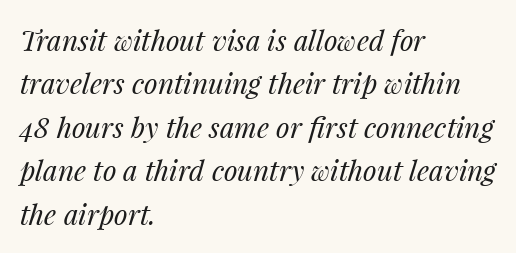
{"italic": "yes", "lean": "right", "slant_degrees": 14, "bold": "no", "weight": "regular", "width": "normal", "stroke_contrast": "medium", "x_height": "medium", "monospaced": "no", "underline": "no", "align": "left", "line_spacing": "normal", "line_spacing_ratio": 1.55, "letter_spacing": "normal", "letter_spacing_em": 0.0, "glyph_px": 28}
